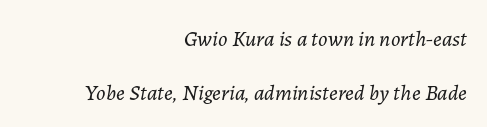
The image shows 22 px text type, italic (leaning right); set right-aligned, loose line spacing (2.45x), normal letter spacing, not underlined.
